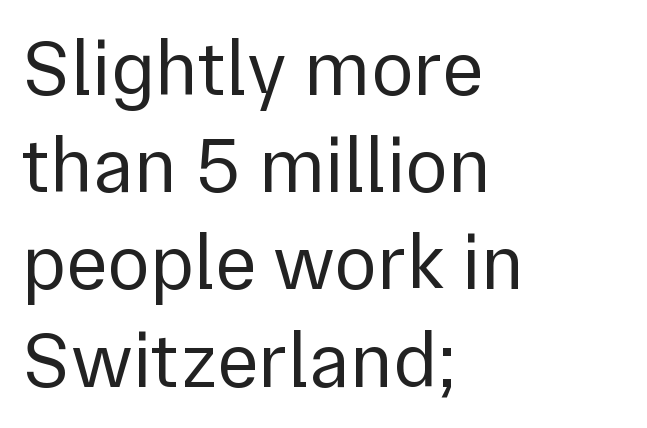
Q: Is the text bold? A: No.
Q: Is the text italic (slanted)? A: No, it is upright.
Q: Is the typeface a serif or a sans-serif typeface? A: Sans-serif.
Q: Is the text underlined? A: No.
Q: How is the paragraph aligned? A: Left-aligned.
Q: Is the spacing between letters normal or unusually wide? A: Normal.
Q: Width (condensed, normal, or wide)? A: Normal.
Q: x-height? A: Medium.
Q: Monospaced? A: No.
